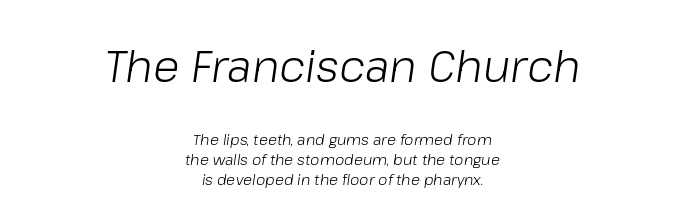
Q: Is the text bold? A: No.
Q: Is the text italic (slanted)? A: Yes, it leans right by about 8 degrees.
Q: Is the text underlined? A: No.
Q: How is the paragraph aligned? A: Centered.
Q: Is the spacing between letters normal or unusually wide? A: Normal.
Q: Is the spacing between lines tight, normal or loose? A: Normal.
Q: Which block of text is set in a larger size, the first (top) or the second (bottom)? A: The first (top) one.
Q: Width (condensed, normal, or wide)? A: Normal.
Q: Stroke contrast? A: Low.
Q: x-height? A: Medium.
Q: Monospaced? A: No.
